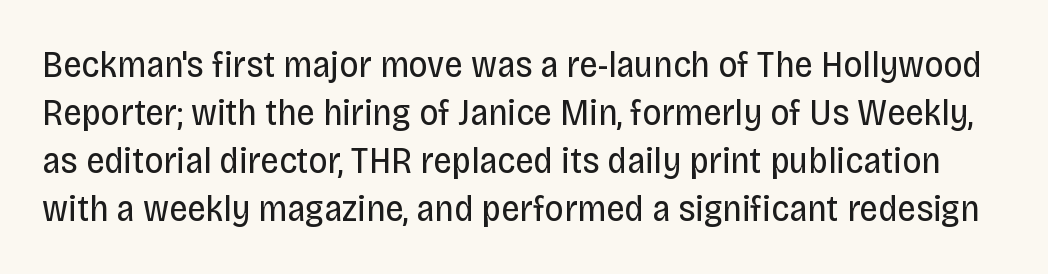
Q: Is the text bold? A: No.
Q: Is the text italic (slanted)? A: No, it is upright.
Q: Is the typeface a serif or a sans-serif typeface? A: Sans-serif.
Q: Is the text underlined? A: No.
Q: Is the spacing between letters normal or unusually wide? A: Normal.
Q: Is the spacing between lines tight, normal or loose? A: Normal.
Q: Width (condensed, normal, or wide)? A: Condensed.
Q: Stroke contrast? A: Low.
Q: x-height? A: Large.
Q: Monospaced? A: No.
